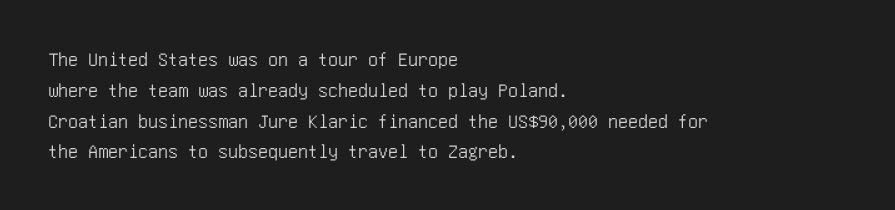
Letter spacing: default. This rendering uses left alignment, leaving the right contour irregular. The axis of the letterforms is exactly vertical. Evenly set lines give the paragraph a standard silhouette.
